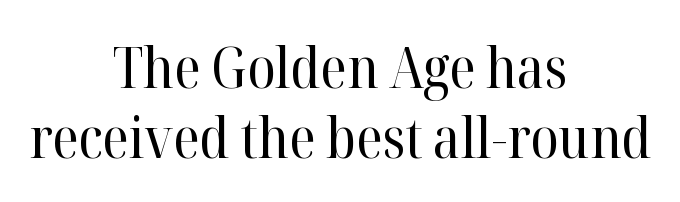
The rendering uses natural spacing where letterforms have individual widths. Each word holds together tightly as a unit, with standard inter-letter gaps. Any mark beneath the type? The region is blank. The weight would be labelled regular, book, light, or lighter still. Characters remain perfectly vertical along every line.
